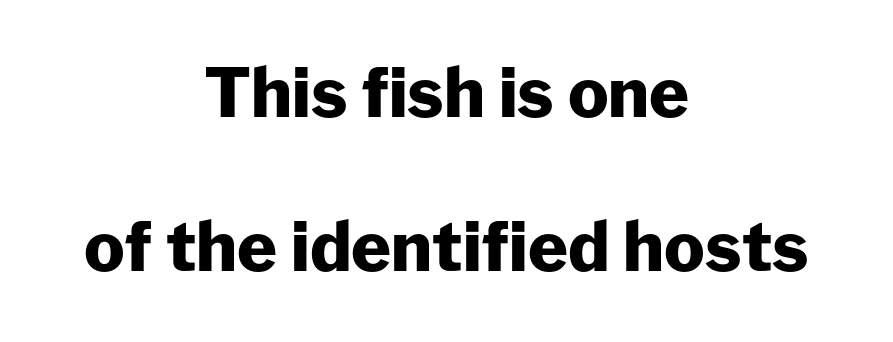
{"serif": "no", "italic": "no", "bold": "yes", "weight": "heavy", "width": "normal", "stroke_contrast": "low", "x_height": "medium", "monospaced": "no", "underline": "no", "align": "center", "line_spacing": "loose", "line_spacing_ratio": 2.26, "letter_spacing": "normal", "letter_spacing_em": 0.0, "glyph_px": 68}
